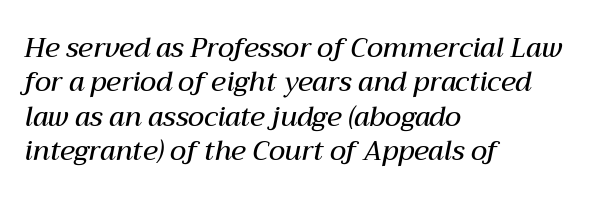
{"italic": "yes", "lean": "right", "slant_degrees": 12, "bold": "semi", "underline": "no", "align": "left", "line_spacing": "normal", "line_spacing_ratio": 1.27, "letter_spacing": "normal", "letter_spacing_em": 0.0, "glyph_px": 27}
